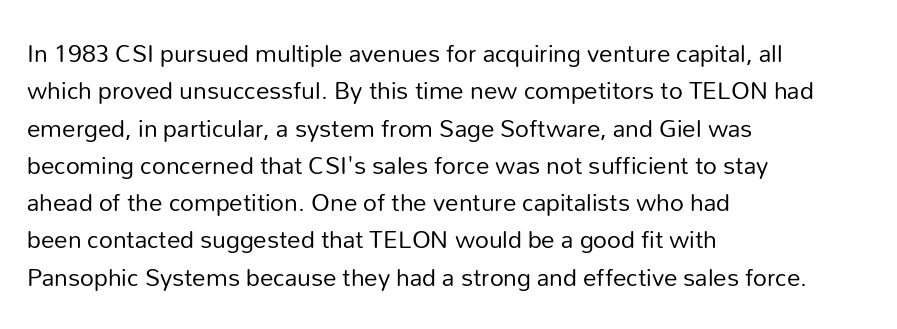
Interline gaps are of average width in this sample. Inter-character spacing is left at the font's built-in metrics. If you drew a line through each stem, it would be perfectly vertical. Words float on clear page, feet unadorned. Each line starts at the same left margin while the right side varies.
